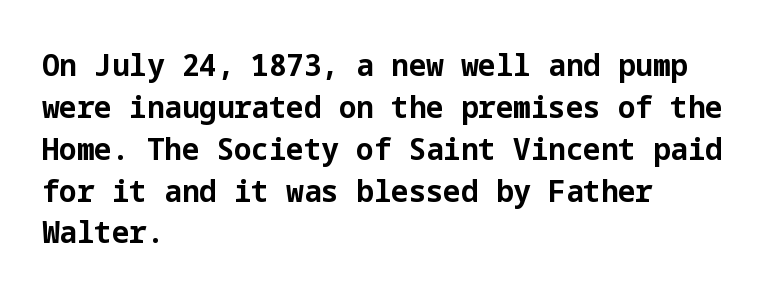
{"serif": "no", "italic": "no", "bold": "yes", "weight": "bold", "width": "normal", "stroke_contrast": "low", "x_height": "medium", "underline": "no", "align": "left", "line_spacing": "normal", "line_spacing_ratio": 1.35, "letter_spacing": "normal", "letter_spacing_em": 0.0, "glyph_px": 31}
